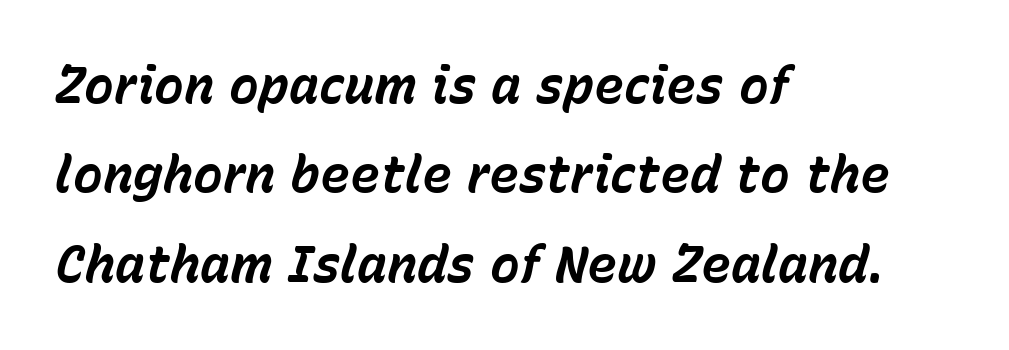
Q: Is the text bold? A: Yes.
Q: Is the text italic (slanted)? A: Yes, it leans right by about 15 degrees.
Q: Is the text underlined? A: No.
Q: How is the paragraph aligned? A: Left-aligned.
Q: Is the spacing between letters normal or unusually wide? A: Normal.
Q: Width (condensed, normal, or wide)? A: Normal.
Q: Stroke contrast? A: Low.
Q: x-height? A: Medium.
Q: Monospaced? A: No.
